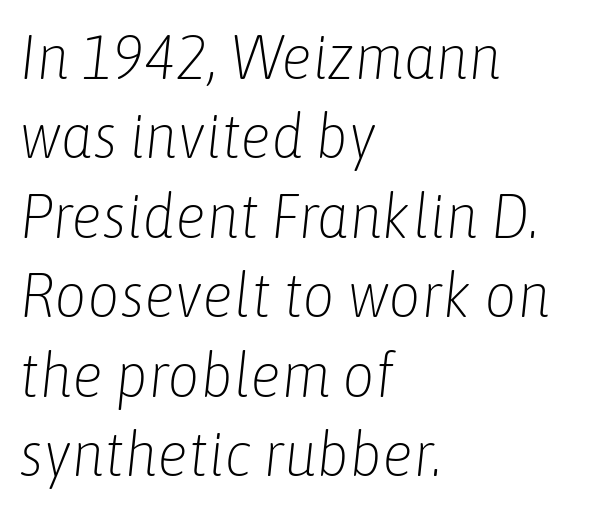
Slanted lettering throughout. Stem width sits at or under what a default text font uses. In terms of letterspacing, this is plain default setting. Each new line begins a customary step beneath the previous one. Proportional: the letters do not fall into vertical columns.
